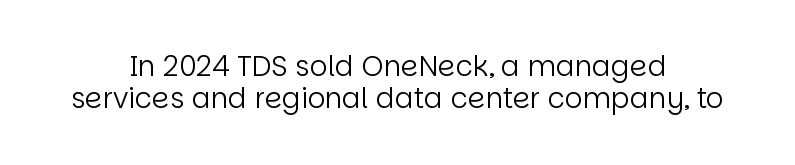
The image shows 28 px regular-weight sans-serif type, upright; set centered, tight line spacing (1.15x), normal letter spacing, not underlined; low stroke contrast and a large x-height.
